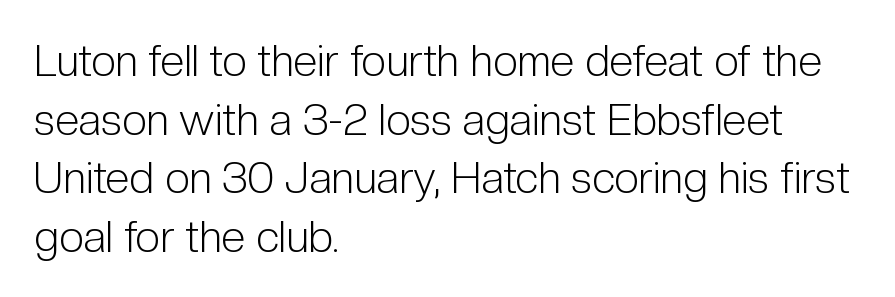
Heaviness? Minimal to ordinary, like unemphasized prose. In terms of letterspacing, this is plain default setting. The rendering anchors every line to the left-hand side. Check the space under the baseline: it is left empty.
